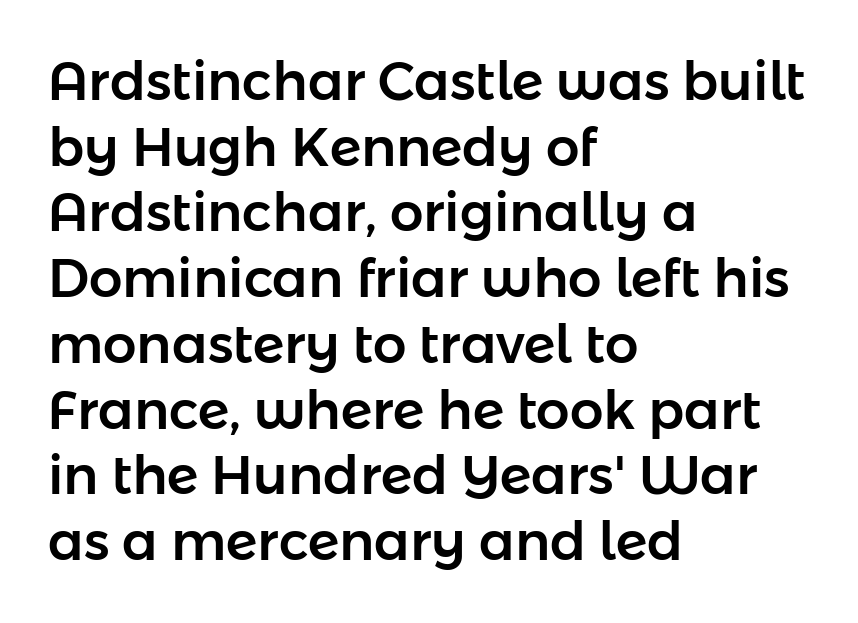
The font family rendered here belongs to the sans-serif group. These lines stack with their left ends in a neat column. A bare baseline throughout the passage. Proportional: the letters do not fall into vertical columns.
